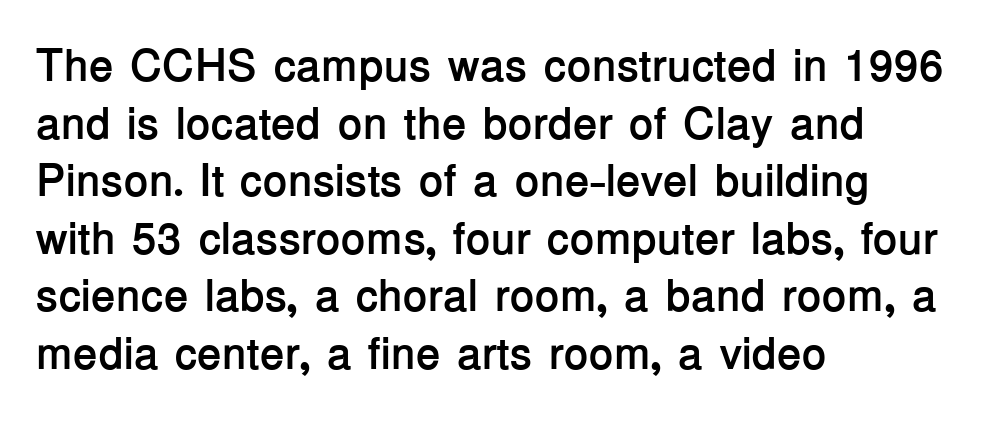
{"serif": "no", "italic": "no", "bold": "yes", "weight": "semibold", "width": "normal", "stroke_contrast": "low", "x_height": "medium", "monospaced": "no", "underline": "no", "align": "left", "line_spacing": "normal", "line_spacing_ratio": 1.28, "letter_spacing": "normal", "letter_spacing_em": 0.0, "glyph_px": 45}
